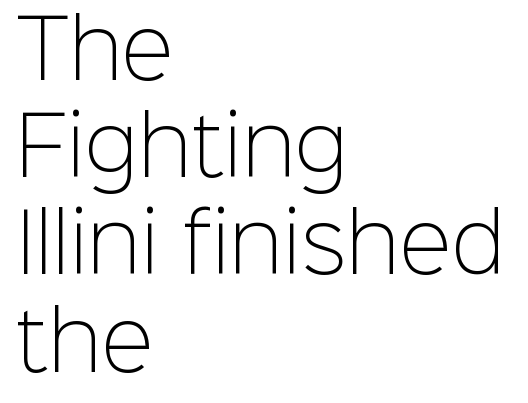
Left-aligned paragraph, ragged on the right. Nope, no serifs anywhere on these letters. The glyphs are unaccompanied by any horizontal stroke below them. Ascenders rise straight up at ninety degrees. Honestly, the letter spacing is just normal — you wouldn't notice it. The letters advance in unequal steps, a hallmark of proportional type.
